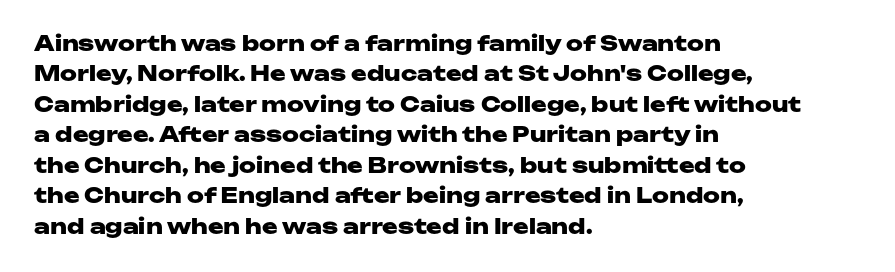
{"italic": "no", "bold": "yes", "underline": "no", "align": "left", "line_spacing": "normal", "line_spacing_ratio": 1.45, "letter_spacing": "normal", "letter_spacing_em": 0.0, "glyph_px": 21}
